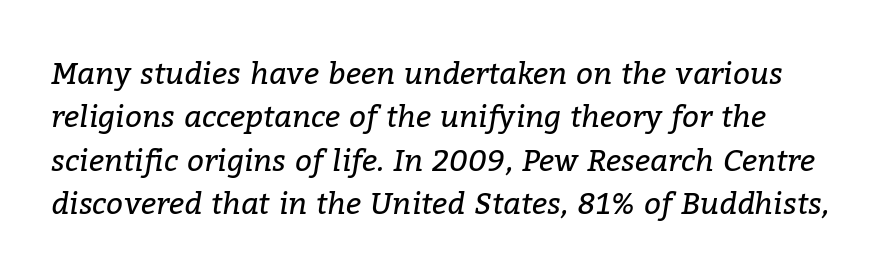
Q: Is the text bold? A: No.
Q: Is the text italic (slanted)? A: Yes, it leans right by about 9 degrees.
Q: Is the typeface a serif or a sans-serif typeface? A: Serif.
Q: Is the text underlined? A: No.
Q: Is the spacing between letters normal or unusually wide? A: Normal.
Q: Is the spacing between lines tight, normal or loose? A: Normal.
Q: Width (condensed, normal, or wide)? A: Normal.
Q: Stroke contrast? A: Low.
Q: x-height? A: Medium.
Q: Monospaced? A: No.
